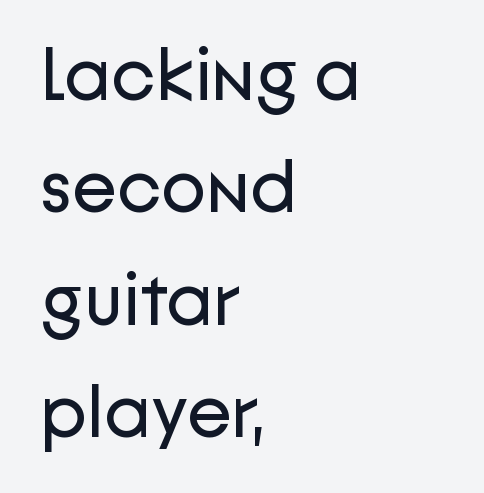
The passage shown stacks its lines at a standard gap. Plain, unruled lines of type. Varying glyph widths throughout — classic text-font behaviour. A classic flush-left, rag-right setting is used for this passage.
